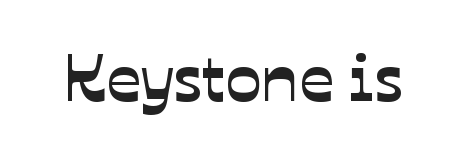
Q: Is the typeface a serif or a sans-serif typeface? A: Sans-serif.
Q: Is the text underlined? A: No.
Q: Is the spacing between letters normal or unusually wide? A: Normal.
Q: Width (condensed, normal, or wide)? A: Normal.
Q: Stroke contrast? A: Low.
Q: x-height? A: Medium.
Q: Monospaced? A: No.
